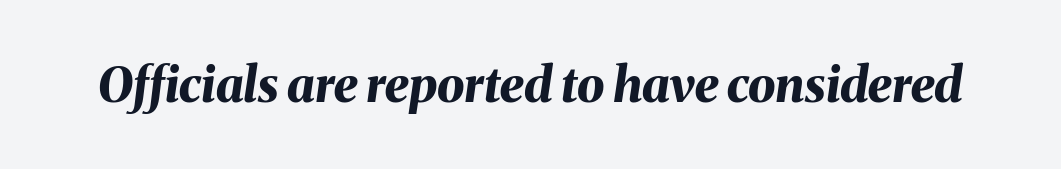
{"italic": "yes", "lean": "right", "slant_degrees": 8, "bold": "yes", "weight": "bold", "width": "normal", "stroke_contrast": "medium", "x_height": "medium", "monospaced": "no", "underline": "no", "letter_spacing": "normal", "letter_spacing_em": 0.0, "glyph_px": 49}
